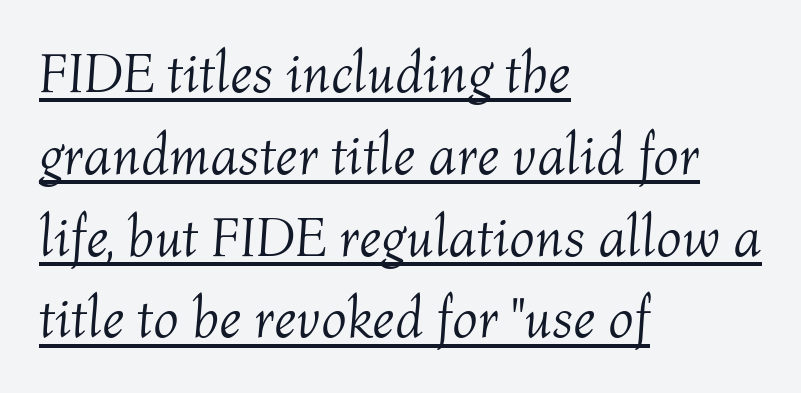
The image shows 56 px light type, italic (leaning right); set left-aligned, normal line spacing (1.46x), normal letter spacing, underlined; medium stroke contrast and a medium x-height.
